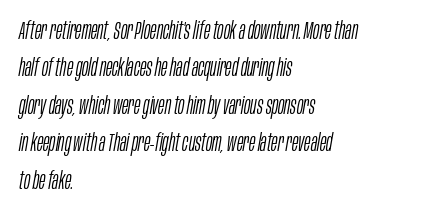
Q: Is the text bold? A: No.
Q: Is the text italic (slanted)? A: Yes, it leans right by about 10 degrees.
Q: Is the text underlined? A: No.
Q: How is the paragraph aligned? A: Left-aligned.
Q: Is the spacing between letters normal or unusually wide? A: Normal.
Q: Is the spacing between lines tight, normal or loose? A: Normal.
